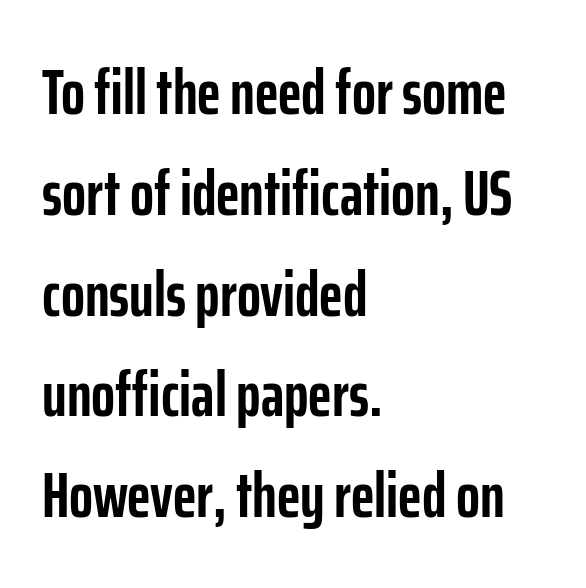
{"serif": "no", "italic": "no", "bold": "yes", "weight": "semibold", "width": "condensed", "stroke_contrast": "low", "x_height": "medium", "monospaced": "no", "underline": "no", "align": "left", "line_spacing": "normal", "line_spacing_ratio": 1.6, "letter_spacing": "normal", "letter_spacing_em": 0.0, "glyph_px": 63}
